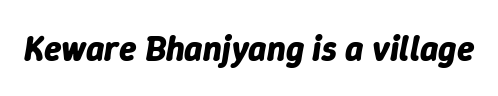
Q: Is the text bold? A: Yes.
Q: Is the text italic (slanted)? A: Yes, it leans right by about 9 degrees.
Q: Is the text underlined? A: No.
Q: Is the spacing between letters normal or unusually wide? A: Normal.
Q: Width (condensed, normal, or wide)? A: Normal.
Q: Stroke contrast? A: Low.
Q: x-height? A: Medium.
Q: Monospaced? A: No.
